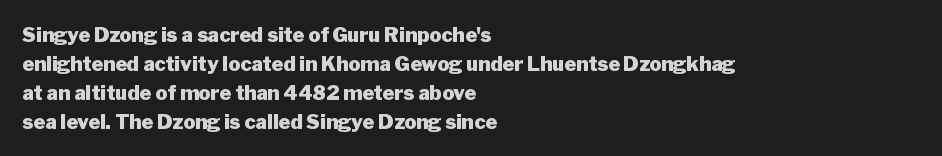
The image shows 20 px bold type, upright; set left-aligned, normal line spacing (1.45x), normal letter spacing, not underlined.
